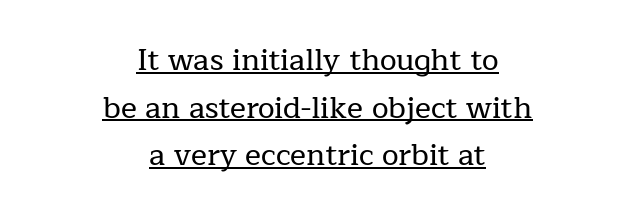
{"serif": "yes", "italic": "no", "width": "normal", "stroke_contrast": "low", "x_height": "medium", "monospaced": "no", "underline": "yes", "align": "center", "line_spacing": "normal", "line_spacing_ratio": 1.59, "letter_spacing": "normal", "letter_spacing_em": 0.0, "glyph_px": 30}
